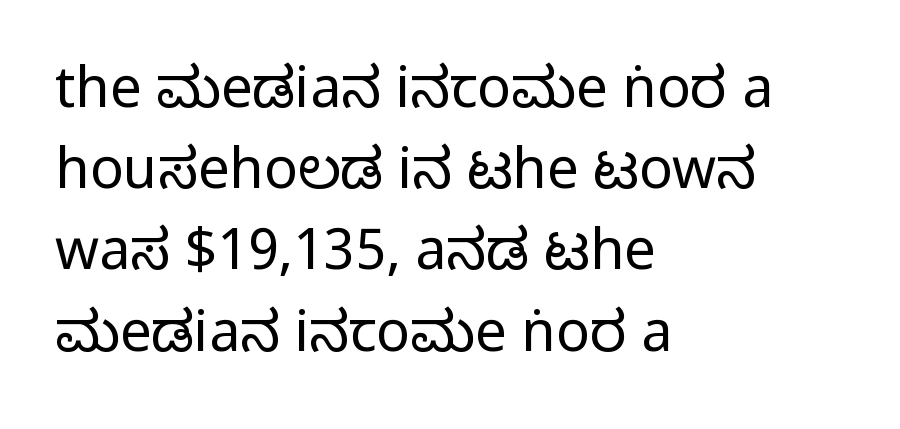
Whoever set this chose a conventional vertical rhythm. There is no visible air inserted between adjacent glyphs. The face used here is proportionally spaced, like ordinary book or web type. The text was rendered using a sans face with plain stroke endings. Typeset ragged right — the left edge is the straight one.
